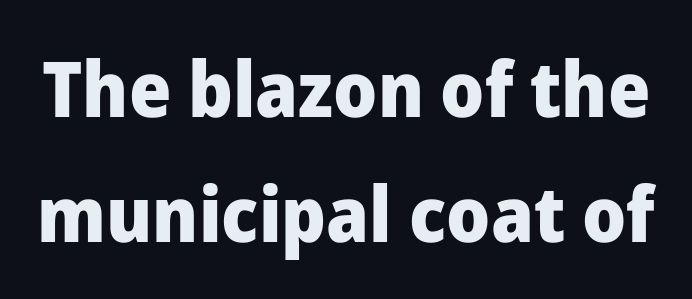
Just letters on the line, the space beneath them empty. A full-strength bold gives these letters their thick strokes. Each word holds together tightly as a unit, with standard inter-letter gaps. Designer's note — italics off, roman on. This sample has the flowing, uneven cadence of proportional lettering. I'd call this a sans setting — the letters go barefoot.
